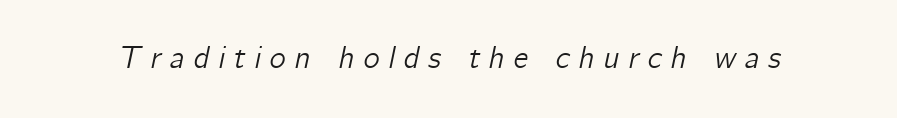
Spacing between characters has been opened up far beyond the box default. The passage shown is typed in a proportional face where columns would drift. The words here are not underlined. If you drew a line through each stem, it would be angled.
